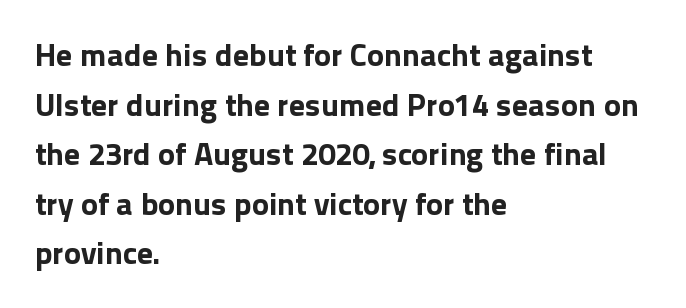
Q: Is the text bold? A: Yes.
Q: Is the text italic (slanted)? A: No, it is upright.
Q: Is the typeface a serif or a sans-serif typeface? A: Sans-serif.
Q: Is the text underlined? A: No.
Q: How is the paragraph aligned? A: Left-aligned.
Q: Is the spacing between letters normal or unusually wide? A: Normal.
Q: Is the spacing between lines tight, normal or loose? A: Normal.
Q: Width (condensed, normal, or wide)? A: Normal.
Q: x-height? A: Medium.
Q: Monospaced? A: No.
